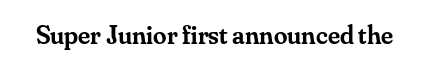
Honestly, the letter spacing is just normal — you wouldn't notice it. Only glyphs here, with clear space below each row. The typography opts for an upright posture over an oblique one. Set as a demibold, roughly 600 on the weight scale.
